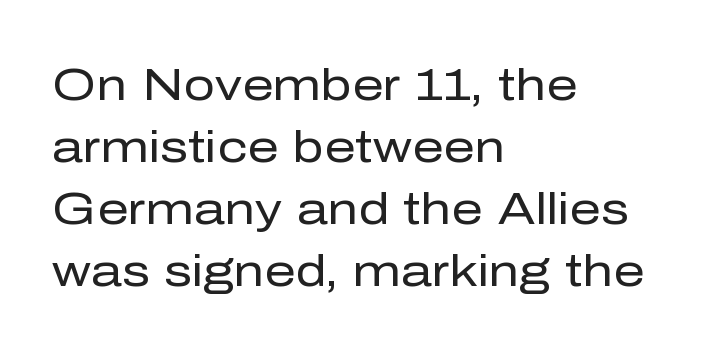
Q: Is the text bold? A: No.
Q: Is the text italic (slanted)? A: No, it is upright.
Q: Is the typeface a serif or a sans-serif typeface? A: Sans-serif.
Q: Is the text underlined? A: No.
Q: How is the paragraph aligned? A: Left-aligned.
Q: Is the spacing between letters normal or unusually wide? A: Normal.
Q: Is the spacing between lines tight, normal or loose? A: Normal.
Q: Width (condensed, normal, or wide)? A: Normal.
Q: Stroke contrast? A: Low.
Q: x-height? A: Medium.
Q: Monospaced? A: No.
